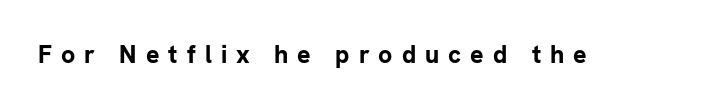
Unmarked baselines from the first word to the last. Posture: straight, roman, zero tilt. The tracking reads as deliberately expanded to a designer's eye. The letters are bold, with thick, heavy strokes.
